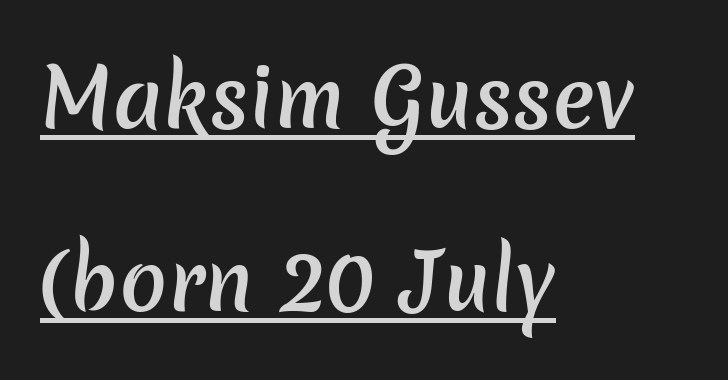
The image shows 79 px semibold sans-serif type; set left-aligned, loose line spacing (2.32x), normal letter spacing, underlined; low stroke contrast and a medium x-height.
